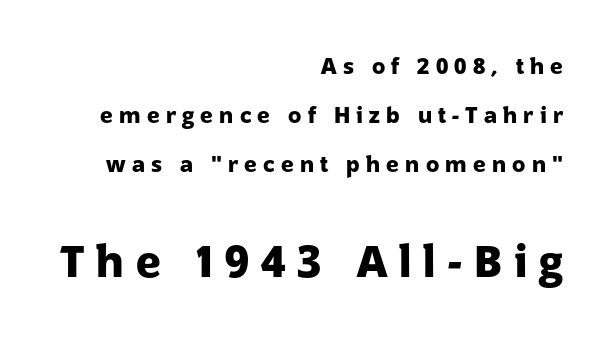
The image shows 43 px heavy sans-serif type, upright; set right-aligned, loose line spacing (2.22x), unusually wide letter spacing (+0.28 em), not underlined; the second (bottom) block is 1.95x larger; low stroke contrast and a medium x-height.
